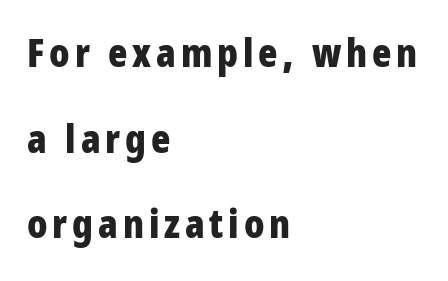
Look at the bottom of the vertical strokes: they stop flat, with no serifs. Anything drawn beneath the words? Only blank space. Italic: no, the glyphs are upright roman. The rendering uses natural spacing where letterforms have individual widths. Vertically, the passage feels expansive, rows floating well apart.
